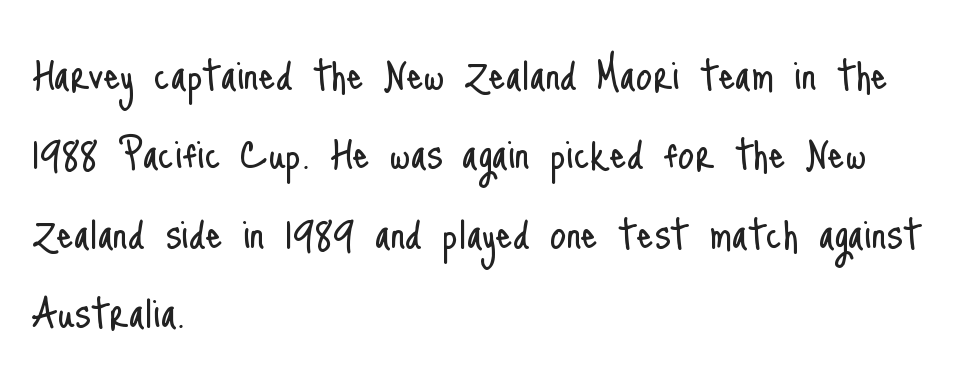
Q: Is the text bold? A: No.
Q: Is the text italic (slanted)? A: No, it is upright.
Q: Is the typeface a serif or a sans-serif typeface? A: Sans-serif.
Q: Is the text underlined? A: No.
Q: How is the paragraph aligned? A: Left-aligned.
Q: Is the spacing between letters normal or unusually wide? A: Normal.
Q: Is the spacing between lines tight, normal or loose? A: Normal.
Q: Width (condensed, normal, or wide)? A: Condensed.
Q: Stroke contrast? A: Low.
Q: x-height? A: Small.
Q: Monospaced? A: No.
